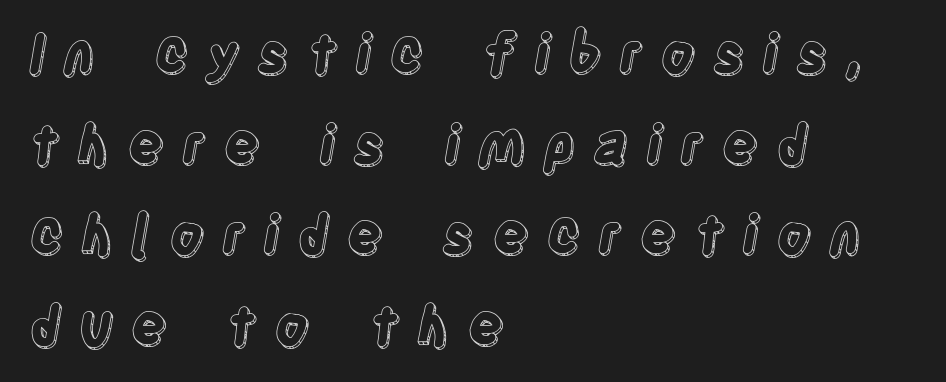
No word sits above an underline. Loose tracking; the words dissolve into strings of separated letters. The letters advance in unequal steps, a hallmark of proportional type.
